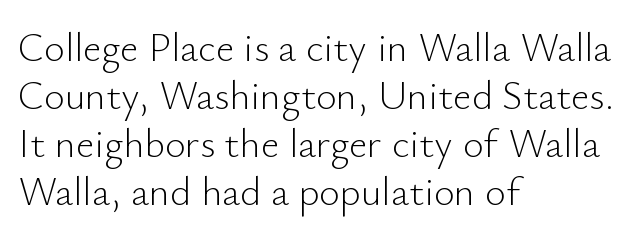
Here the designer chose a conventional face with non-uniform glyph widths. No feet cap the strokes, marking this as sans-serif type. The passage shown is not bold in any degree. Visually the block forms a straight wall on the left and a jagged coastline on the right.
